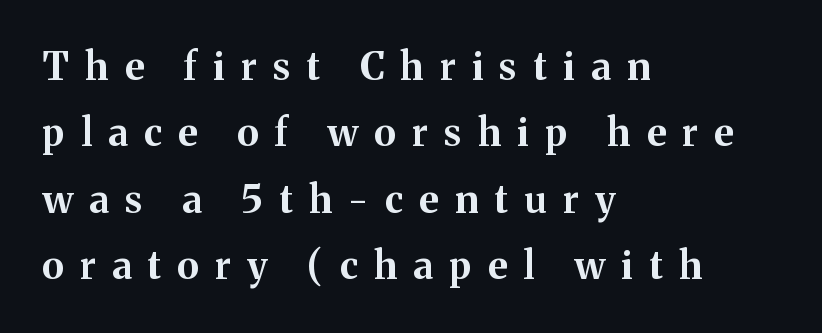
The image shows 38 px bold serif type, upright; set left-aligned, line spacing 1.75x, unusually wide letter spacing (+0.43 em), not underlined; medium stroke contrast and a medium x-height.
